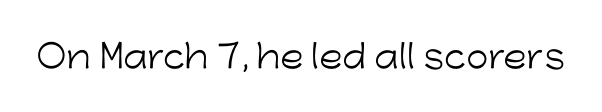
Q: Is the text bold? A: No.
Q: Is the text italic (slanted)? A: No, it is upright.
Q: Is the typeface a serif or a sans-serif typeface? A: Sans-serif.
Q: Is the text underlined? A: No.
Q: Is the spacing between letters normal or unusually wide? A: Normal.
Q: Width (condensed, normal, or wide)? A: Normal.
Q: Stroke contrast? A: Low.
Q: x-height? A: Medium.
Q: Monospaced? A: No.
